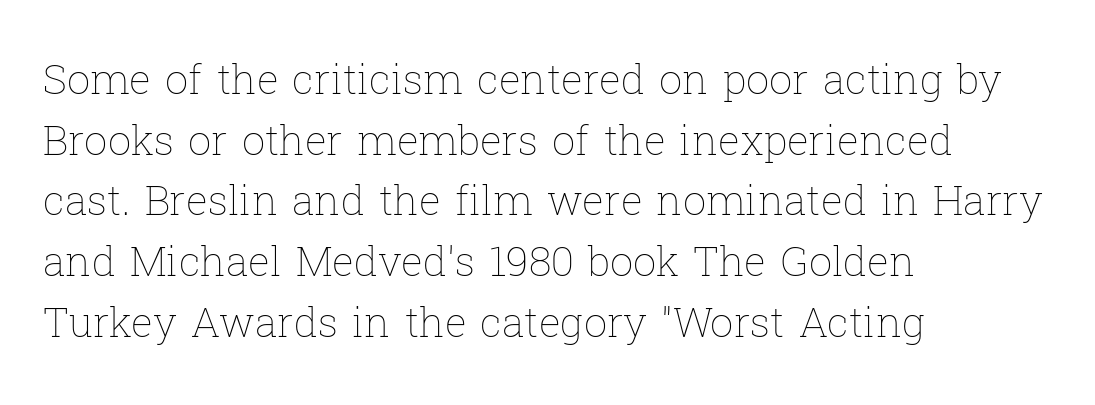
{"italic": "no", "bold": "no", "weight": "thin", "width": "normal", "stroke_contrast": "low", "x_height": "medium", "monospaced": "no", "underline": "no", "align": "left", "line_spacing": "normal", "line_spacing_ratio": 1.48, "letter_spacing": "normal", "letter_spacing_em": 0.0, "glyph_px": 41}
